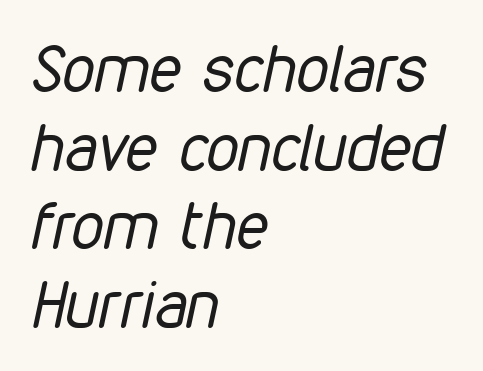
These lines keep a tight, regular rhythm from letter to letter. The cut favours lightness, reaching ordinary text weight at its darkest. Quick note: underline off. All the whitespace from short lines collects on the right.
